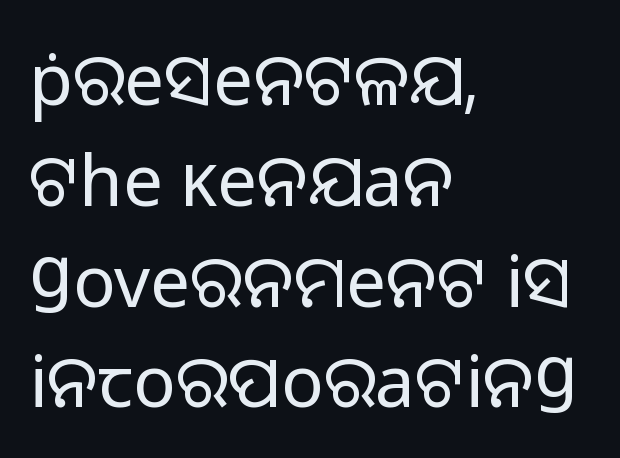
The passage shown is not bold in any degree. Does the leading feel generous? No, just average. This is the regular roman posture of the typeface. What stands out about the letter spacing? Nothing — it is the standard amount. Bare-footed words on every line. The face used here is proportionally spaced, like ordinary book or web type.
